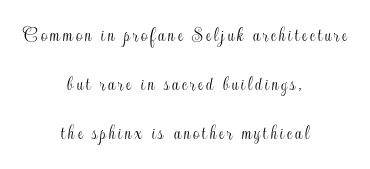
{"underline": "no", "align": "center", "line_spacing": "loose", "line_spacing_ratio": 2.23, "glyph_px": 22}
